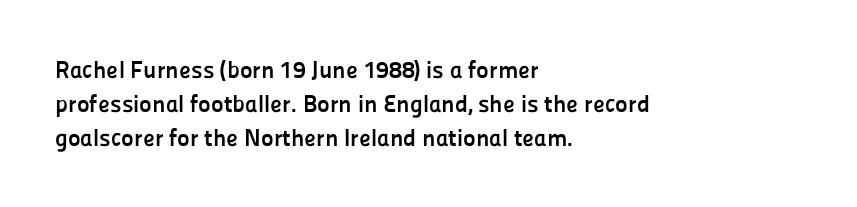
The image shows 24 px bold type, upright; set left-aligned, normal line spacing (1.41x), normal letter spacing, not underlined.
